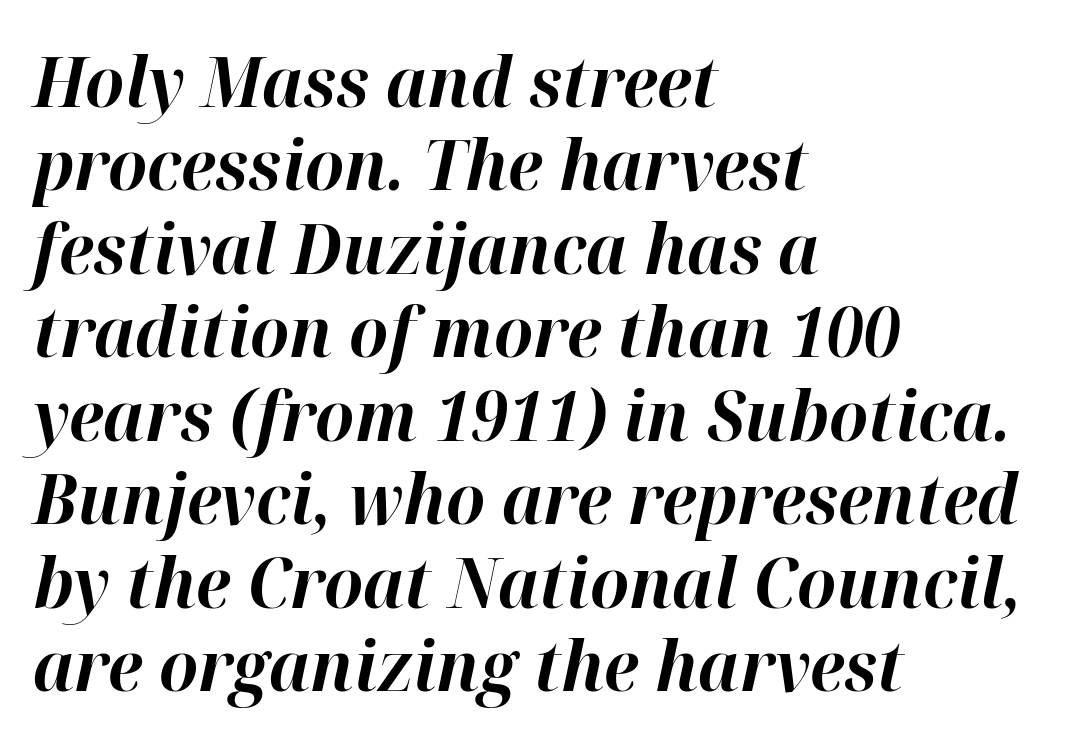
{"italic": "yes", "lean": "right", "slant_degrees": 12, "bold": "yes", "weight": "bold", "width": "normal", "stroke_contrast": "high", "x_height": "medium", "monospaced": "no", "underline": "no", "align": "left", "line_spacing_ratio": 1.21, "letter_spacing": "normal", "letter_spacing_em": 0.0, "glyph_px": 69}
